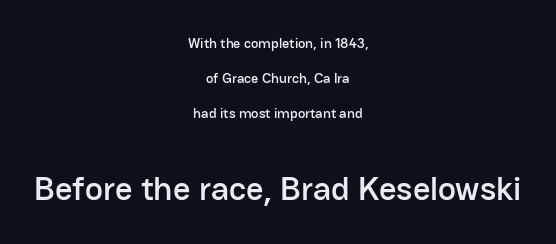
Do the characters align in a grid? No, the font is proportional. Check under the words: just untouched page. The rendering enlarges the type as you move from the upper chunk to the lower. If you drew a line through each stem, it would be perfectly vertical. These lines are centered, leaving both edges ragged.
